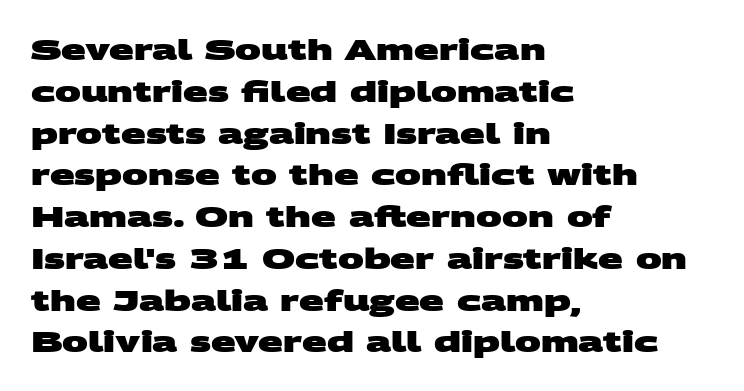
The face used here is proportionally spaced, like ordinary book or web type. Which margin do the lines hug? The left one — the right edge is uneven. Descenders hang freely into open space. Serifs: no, the terminals of the letterforms are clean. What's the leading like? Ordinary, nothing unusual.
